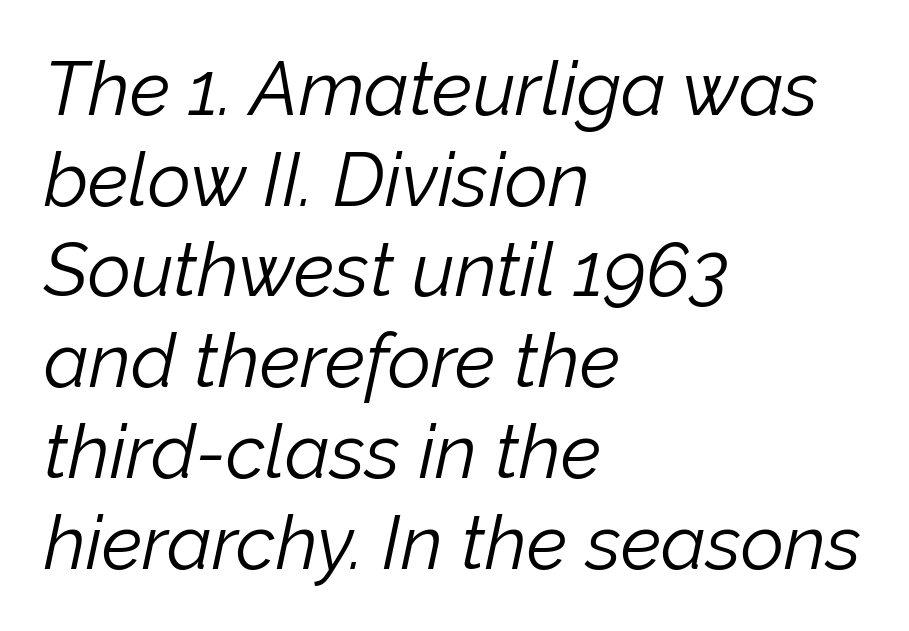
These glyphs show unthickened strokes, regular width or finer. The letters sit at their default tracking, neither squeezed nor spread. This sample has the flowing, uneven cadence of proportional lettering. Descenders are the only things crossing below the line. Typeset ragged right — the left edge is the straight one. The specimen reads as italic at a glance.
